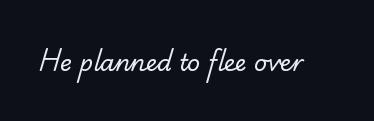
The image shows 23 px text type; set normal letter spacing, not underlined.
